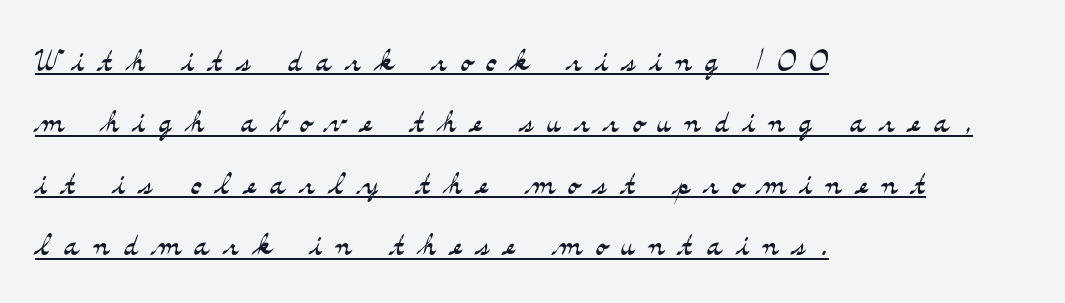
Q: Is the text bold? A: No.
Q: Is the text italic (slanted)? A: Yes.
Q: Is the typeface a serif or a sans-serif typeface? A: Serif.
Q: Is the text underlined? A: Yes.
Q: How is the paragraph aligned? A: Left-aligned.
Q: Is the spacing between letters normal or unusually wide? A: Unusually wide.
Q: Is the spacing between lines tight, normal or loose? A: Normal.
Q: Width (condensed, normal, or wide)? A: Wide.
Q: Stroke contrast? A: Medium.
Q: x-height? A: Small.
Q: Monospaced? A: No.
